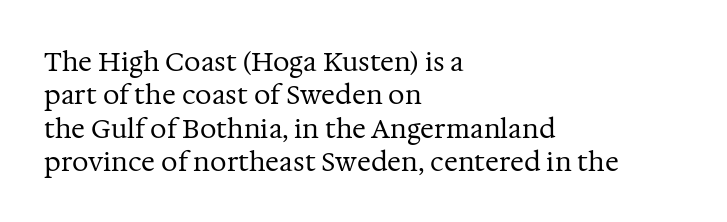
The image shows 26 px text type, upright; set left-aligned, normal line spacing (1.28x), normal letter spacing, not underlined.
